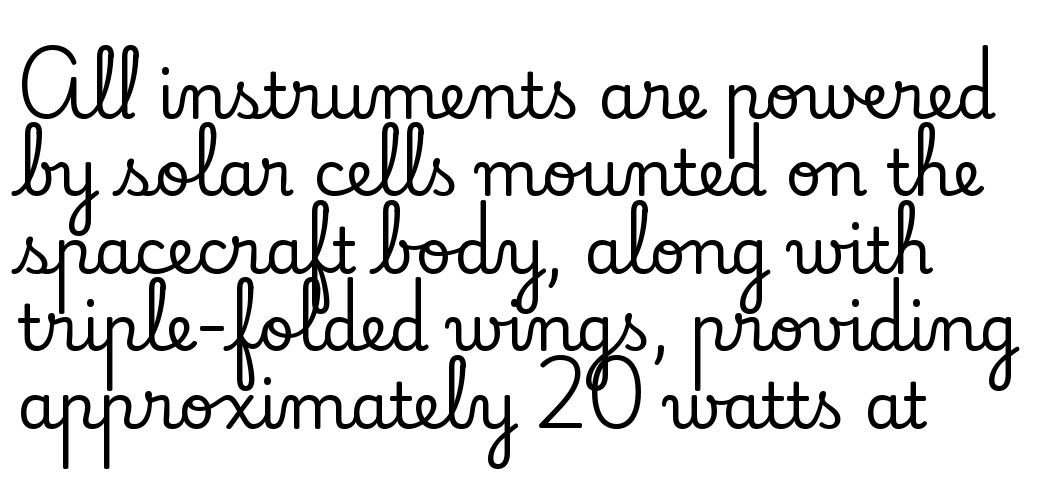
This is serif lettering, the kind often seen in printed books. The foot of each line stays bare and open. The passage shown is typed in a proportional face where columns would drift. Quick note: not italic, upright. Spacing between characters is what you'd get straight out of the box.
